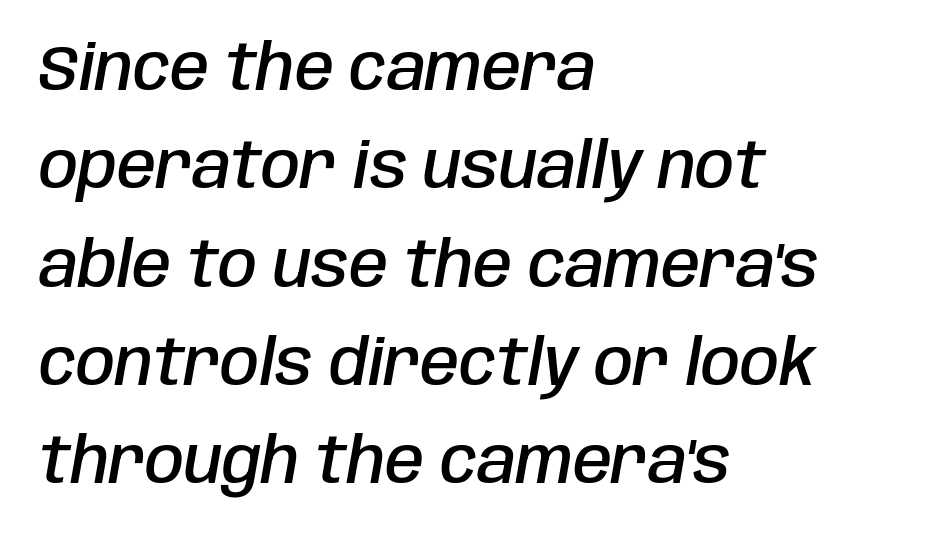
The image shows 63 px semibold, condensed type, italic (leaning right); set left-aligned, normal line spacing (1.56x), normal letter spacing, not underlined; low stroke contrast and a large x-height.
